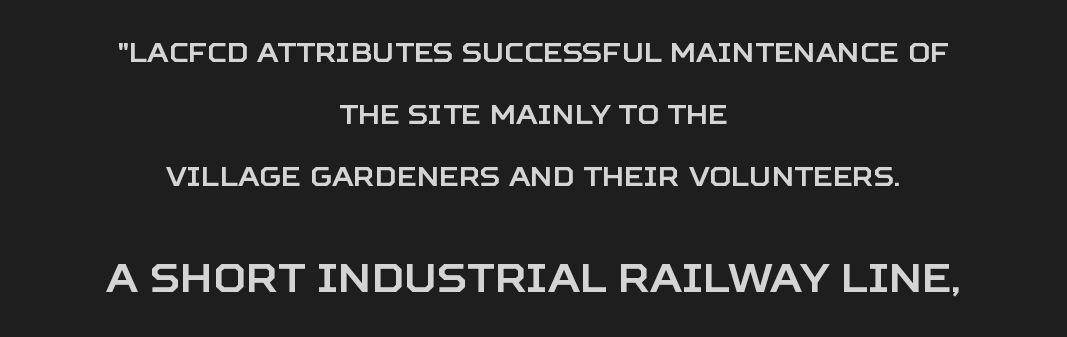
Tall strokes in this sample are plumb rather than angled. Only glyphs here, with clear space below each row. The line texture is even and compact thanks to regular tracking. The lines in this sample share a center point and differ in where they start and stop. Is there much room between lines? Yes — plenty of vertical air separates them. Character size in the trailing block exceeds that of the leading block.
